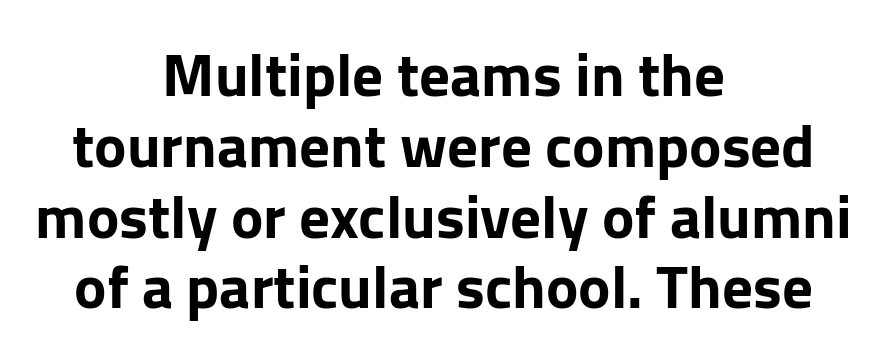
The image shows 61 px bold sans-serif type, upright; set centered, line spacing 1.16x, normal letter spacing, not underlined; low stroke contrast and a medium x-height.
